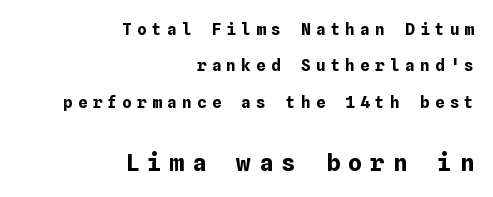
Typographic density is high because the face is bold. The ragged edge is on the left, which tells us the setting is flush right. The designer dialed line spacing up above the default. The tracking jumps out immediately: characters are airy and widely separated. Only glyphs here, with clear space below each row.
